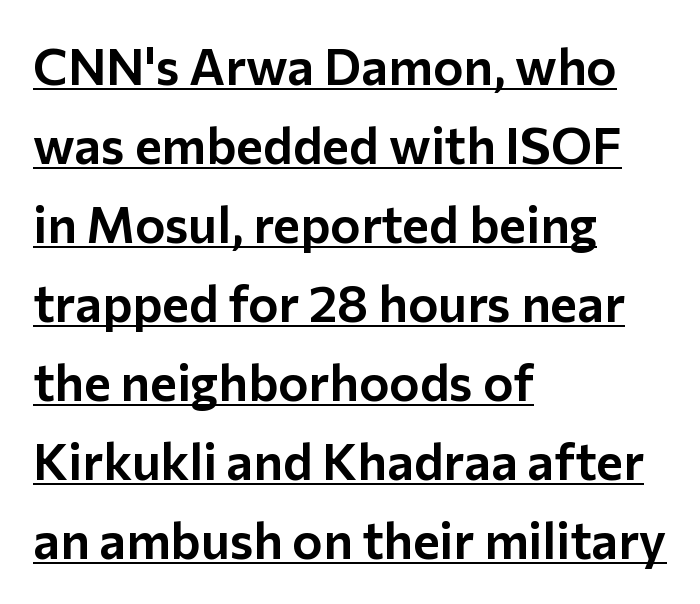
The image shows 51 px sans-serif type, upright; set left-aligned, normal line spacing (1.55x), normal letter spacing, underlined; low stroke contrast and a medium x-height.
